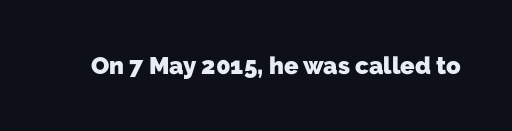
The image shows 24 px bold type; set normal letter spacing, not underlined.
